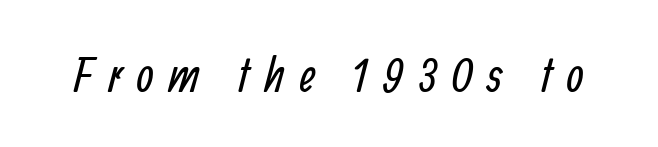
{"serif": "no", "bold": "no", "weight": "regular", "width": "condensed", "stroke_contrast": "low", "x_height": "medium", "monospaced": "no", "underline": "no", "letter_spacing": "wide", "letter_spacing_em": 0.3, "glyph_px": 49}
